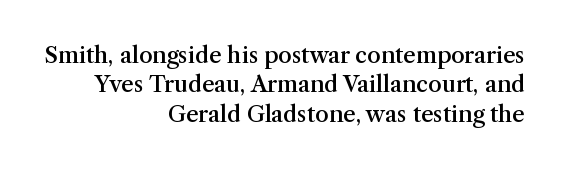
What's the leading like? Ordinary, nothing unusual. Every stem runs plumb, perpendicular to the baseline. Look at the tracking — it's just the regular setting, nothing added. Compared with a flush-left layout, this one pins lines to the opposite, right side.
